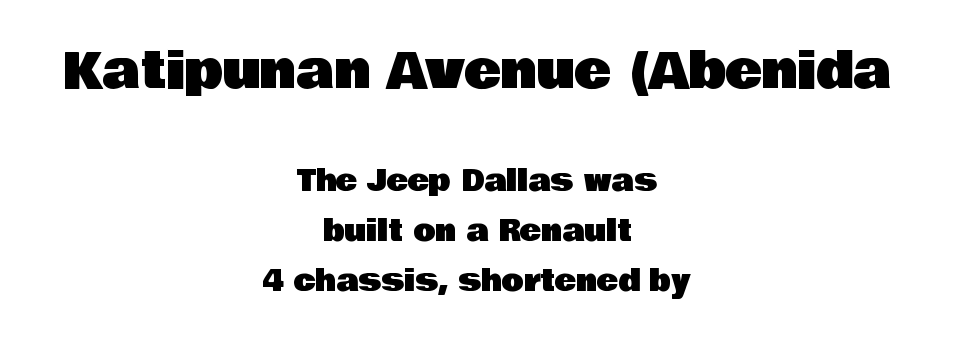
The image shows 50 px sans-serif type, upright; set centered, line spacing 1.72x, normal letter spacing, not underlined; the first (top) block is 1.72x larger; low stroke contrast and a large x-height.
